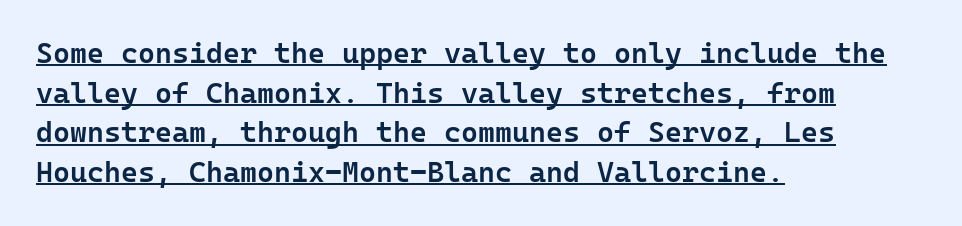
{"serif": "no", "italic": "no", "bold": "semi", "weight": "semibold", "width": "normal", "stroke_contrast": "low", "x_height": "medium", "underline": "yes", "align": "left", "line_spacing": "normal", "line_spacing_ratio": 1.37, "letter_spacing": "normal", "letter_spacing_em": 0.0, "glyph_px": 29}
